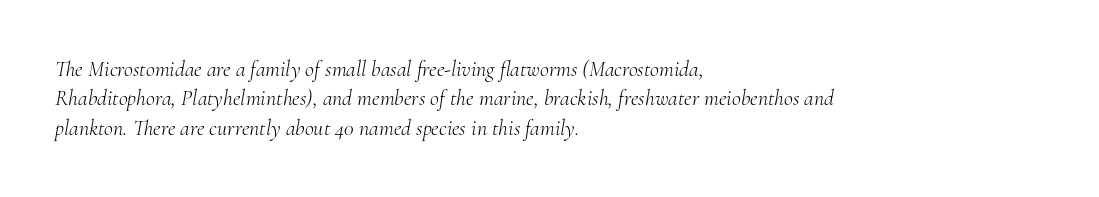
{"italic": "yes", "lean": "right", "slant_degrees": 10, "bold": "no", "underline": "no", "align": "left", "line_spacing": "normal", "line_spacing_ratio": 1.33, "letter_spacing": "normal", "letter_spacing_em": 0.0, "glyph_px": 22}
